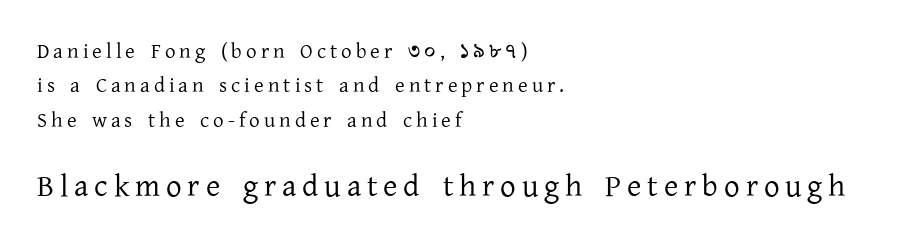
The image shows 31 px regular-weight serif type, upright; set left-aligned, normal line spacing (1.64x), not underlined; the second (bottom) block is 1.48x larger; low stroke contrast and a medium x-height.
